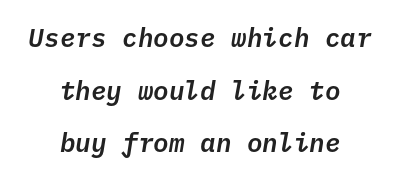
{"italic": "yes", "lean": "right", "slant_degrees": 10, "underline": "no", "align": "center", "line_spacing": "loose", "line_spacing_ratio": 2.02, "letter_spacing": "normal", "letter_spacing_em": 0.0, "glyph_px": 26}
